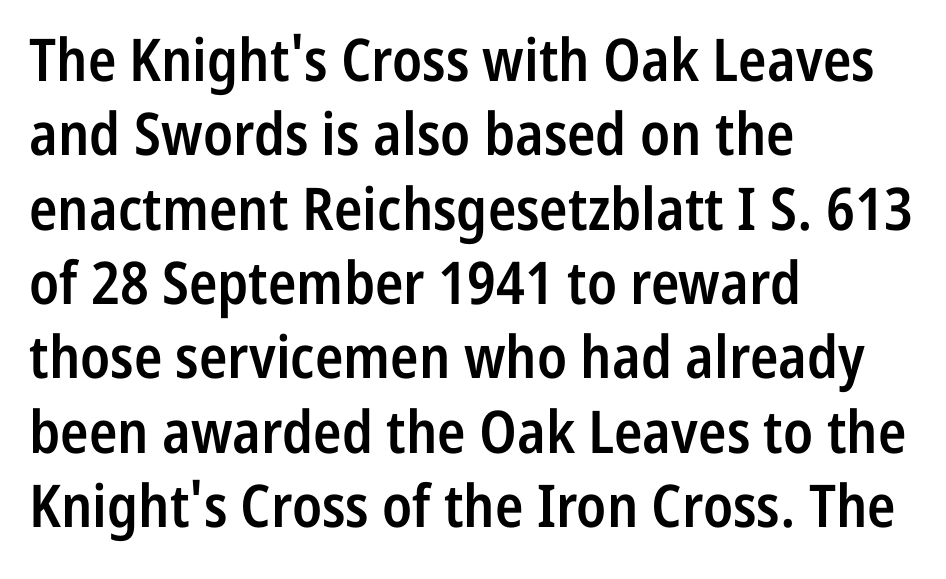
Q: Is the text bold? A: Semi-bold.
Q: Is the text italic (slanted)? A: No, it is upright.
Q: Is the typeface a serif or a sans-serif typeface? A: Sans-serif.
Q: Is the text underlined? A: No.
Q: How is the paragraph aligned? A: Left-aligned.
Q: Is the spacing between letters normal or unusually wide? A: Normal.
Q: Is the spacing between lines tight, normal or loose? A: Normal.
Q: Width (condensed, normal, or wide)? A: Condensed.
Q: Stroke contrast? A: Low.
Q: x-height? A: Medium.
Q: Monospaced? A: No.
